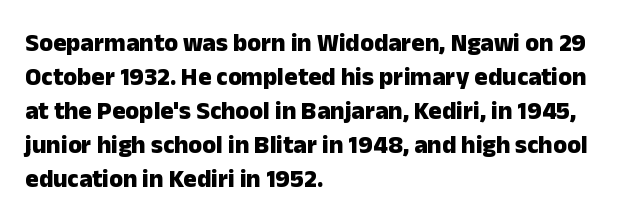
{"italic": "no", "bold": "yes", "underline": "no", "align": "left", "line_spacing": "normal", "line_spacing_ratio": 1.36, "letter_spacing": "normal", "letter_spacing_em": 0.0, "glyph_px": 25}
